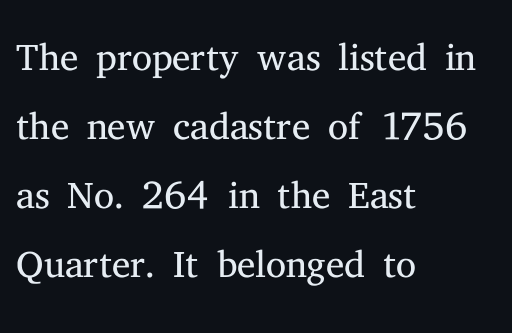
The image shows 57 px light serif type, upright; set left-aligned, line spacing 1.21x, normal letter spacing, not underlined; medium stroke contrast and a medium x-height.
